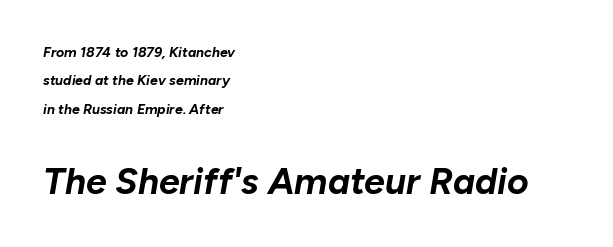
The image shows 37 px bold type, italic (leaning right); set left-aligned, loose line spacing (2.03x), normal letter spacing, not underlined; the second (bottom) block is 2.64x larger; low stroke contrast and a medium x-height.
